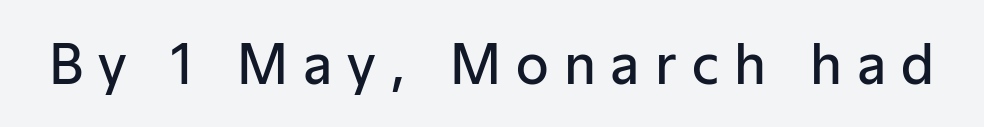
The image shows 53 px semibold sans-serif type, upright; set unusually wide letter spacing (+0.28 em), not underlined; low stroke contrast and a medium x-height.
